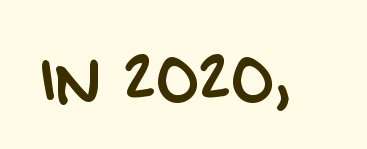
Q: Is the typeface a serif or a sans-serif typeface? A: Sans-serif.
Q: Is the text underlined? A: No.
Q: Is the spacing between letters normal or unusually wide? A: Normal.
Q: Width (condensed, normal, or wide)? A: Normal.
Q: Stroke contrast? A: Low.
Q: x-height? A: Large.
Q: Monospaced? A: No.
